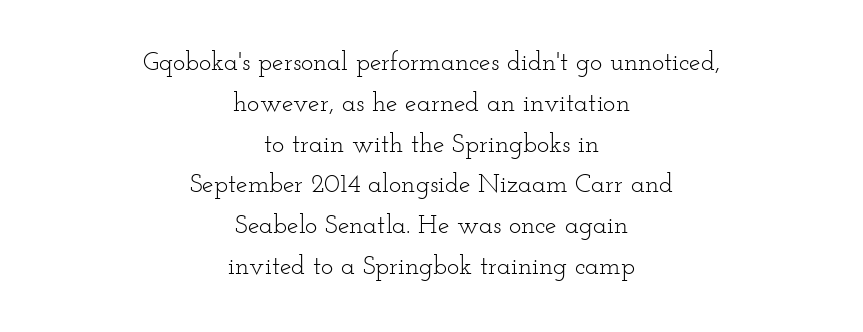
The image shows 26 px text type, upright; set centered, normal line spacing (1.57x), normal letter spacing, not underlined.
